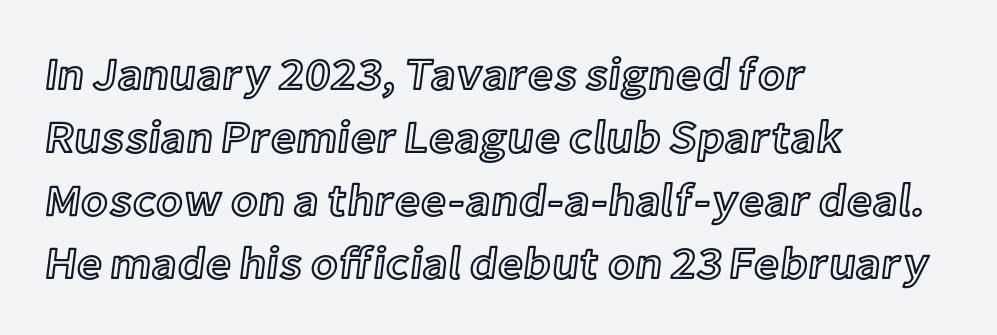
{"width": "normal", "x_height": "medium", "monospaced": "no", "underline": "no", "align": "left", "line_spacing": "normal", "line_spacing_ratio": 1.4, "letter_spacing": "normal", "letter_spacing_em": 0.0, "glyph_px": 45}
